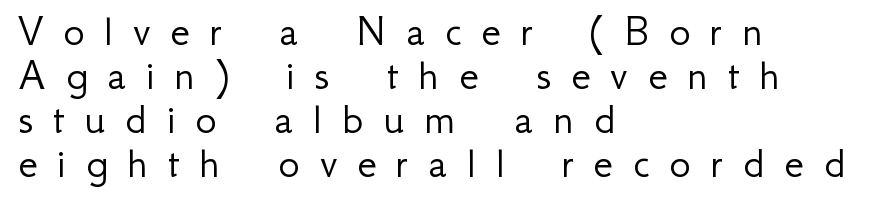
Q: Is the text bold? A: No.
Q: Is the text italic (slanted)? A: No, it is upright.
Q: Is the typeface a serif or a sans-serif typeface? A: Sans-serif.
Q: Is the text underlined? A: No.
Q: How is the paragraph aligned? A: Left-aligned.
Q: Is the spacing between letters normal or unusually wide? A: Unusually wide.
Q: Is the spacing between lines tight, normal or loose? A: Tight.
Q: Width (condensed, normal, or wide)? A: Normal.
Q: Stroke contrast? A: Low.
Q: x-height? A: Small.
Q: Monospaced? A: No.
